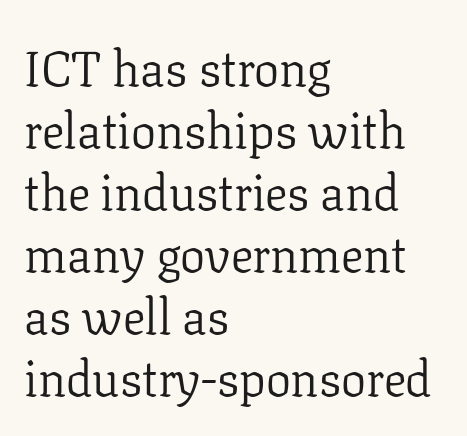
Think of a printed novel: that variable character pitch is what you see here. Compared with typical body copy, the letter spacing here is the same. Weight: regular or lighter. Is the block centered? No — it sits flush against the left margin. This is the regular roman posture of the typeface. Anything drawn beneath the words? Only blank space.
